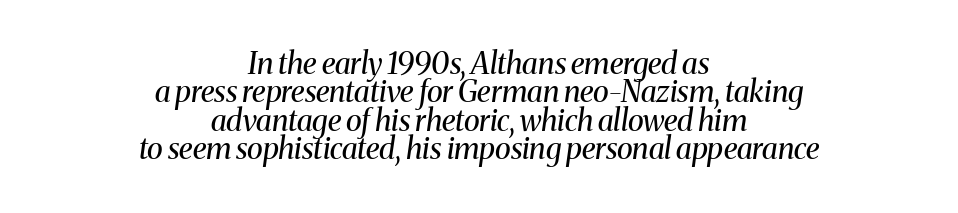
The image shows 30 px regular-weight serif type, italic (leaning right); set centered, tight line spacing (0.95x), normal letter spacing, not underlined; medium stroke contrast and a medium x-height.
